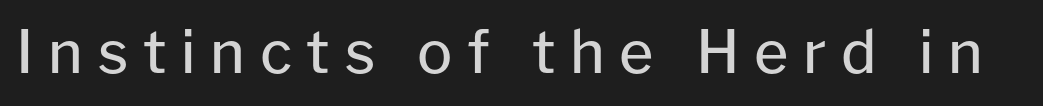
{"serif": "no", "italic": "no", "bold": "no", "weight": "regular", "width": "normal", "stroke_contrast": "low", "x_height": "medium", "monospaced": "no", "underline": "no", "letter_spacing": "wide", "letter_spacing_em": 0.25, "glyph_px": 59}
